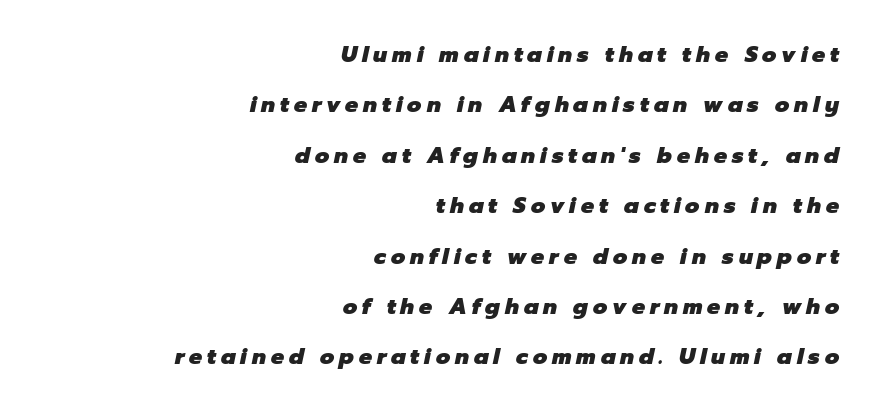
The image shows 22 px bold type, italic (leaning right); set right-aligned, loose line spacing (2.29x), unusually wide letter spacing (+0.22 em), not underlined.
